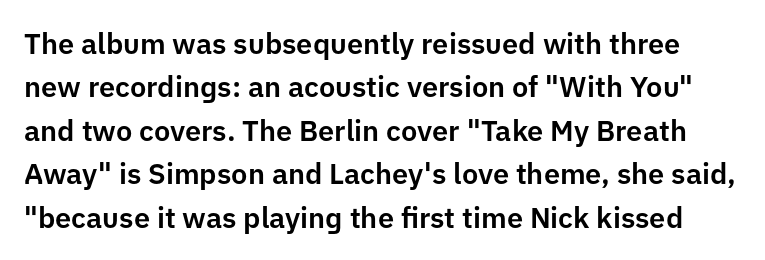
The image shows 29 px sans-serif type, upright; set normal line spacing (1.5x), normal letter spacing, not underlined; low stroke contrast and a medium x-height.
